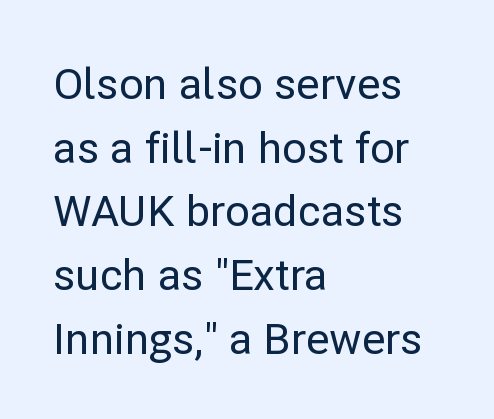
The image shows 43 px sans-serif type, upright; set left-aligned, normal line spacing (1.48x), normal letter spacing, not underlined; low stroke contrast and a medium x-height.
